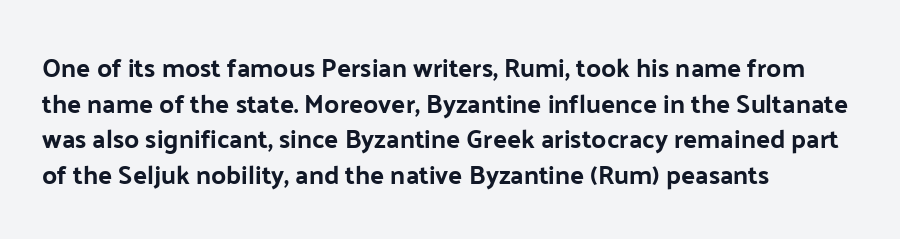
{"italic": "no", "underline": "no", "align": "left", "line_spacing": "normal", "line_spacing_ratio": 1.37, "letter_spacing": "normal", "letter_spacing_em": 0.0, "glyph_px": 26}
